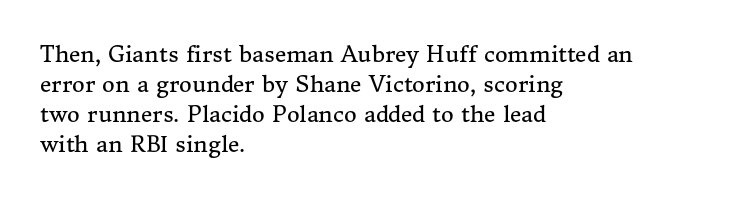
Reading down the column, the eye jumps a familiar distance to each next line. Left-aligned paragraph, ragged on the right. Check under the words: just untouched page. Nope, not italic — everything's standing straight.
